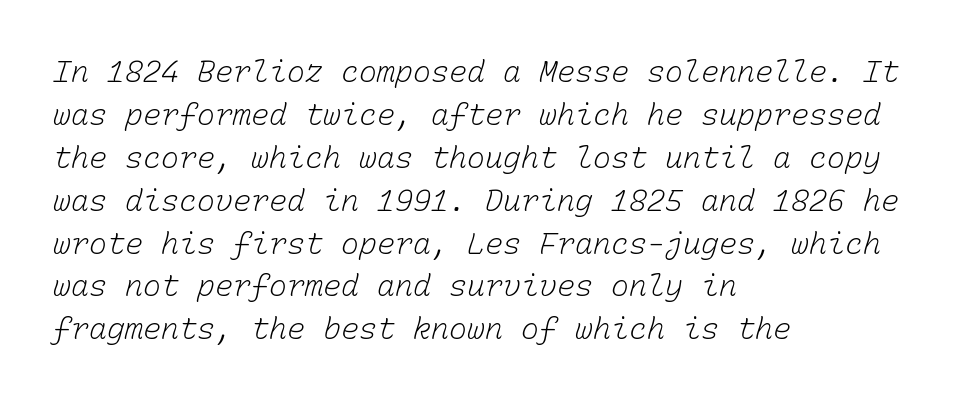
The image shows 30 px light type, monospaced; set left-aligned, normal line spacing (1.43x), normal letter spacing, not underlined; low stroke contrast and a medium x-height.
